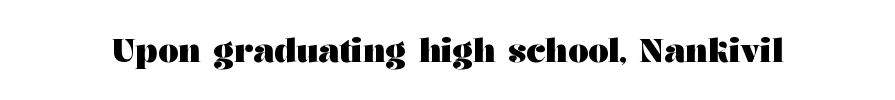
The image shows 32 px heavy, wide serif type, upright; set normal letter spacing, not underlined; medium stroke contrast and a medium x-height.
